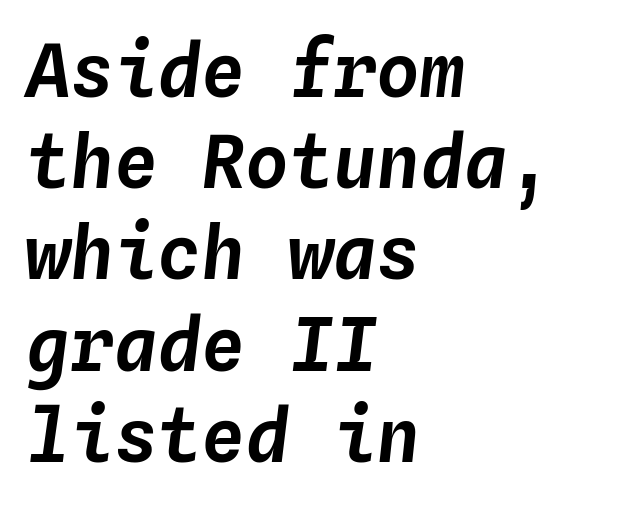
Layout note: lines flush left. Would a proofreader flag this as italicized? Yes. Students, observe: this is what conventionally led text looks like. Each row of text sits above clean, open space. What stands out about the letter spacing? Nothing — it is the standard amount. The face used here is monospaced, like something from a code editor.
